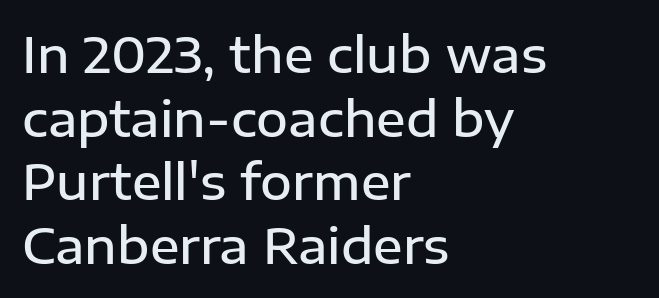
The image shows 49 px semibold sans-serif type, upright; set left-aligned, normal line spacing (1.3x), normal letter spacing, not underlined; low stroke contrast and a medium x-height.
